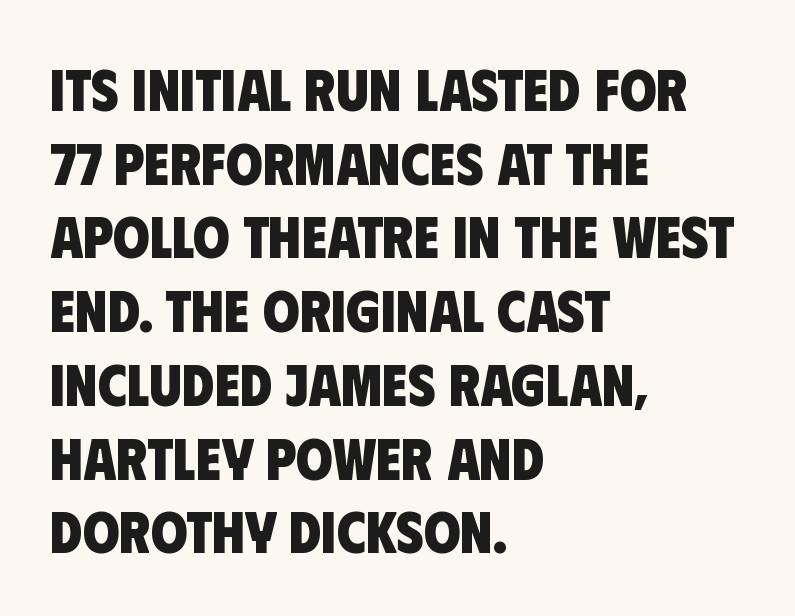
The image shows 59 px heavy, condensed sans-serif type; set left-aligned, normal line spacing (1.25x), normal letter spacing, not underlined; low stroke contrast and a large x-height.
